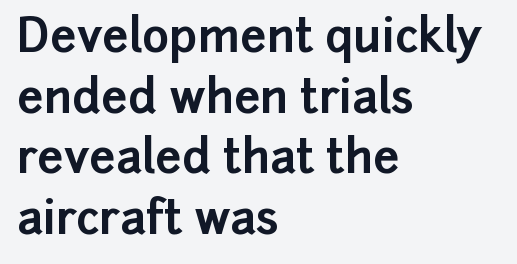
The image shows 46 px bold sans-serif type, upright; set left-aligned, normal line spacing (1.32x), normal letter spacing, not underlined; low stroke contrast and a medium x-height.
